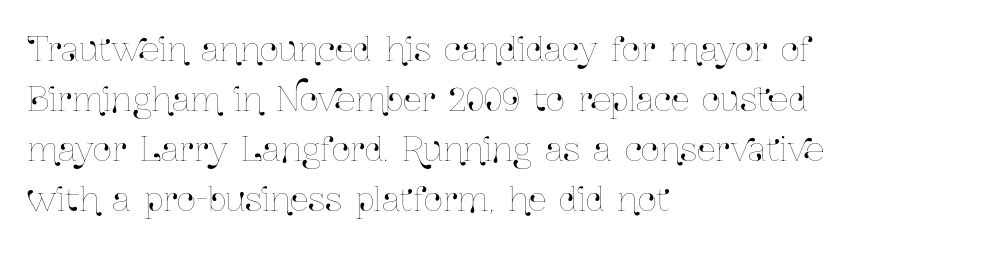
You could not count columns in this text — the font is proportionally spaced. Nope, not italic — everything's standing straight. The specimen omits any rule beneath the text block's lines. Caption: multi-line text, flush left, ragged right.
